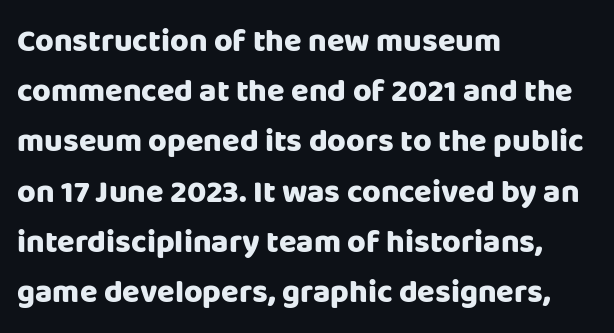
{"serif": "no", "italic": "no", "bold": "yes", "weight": "heavy", "width": "normal", "stroke_contrast": "low", "x_height": "large", "monospaced": "no", "underline": "no", "align": "left", "line_spacing": "normal", "line_spacing_ratio": 1.57, "letter_spacing": "normal", "letter_spacing_em": 0.0, "glyph_px": 32}
